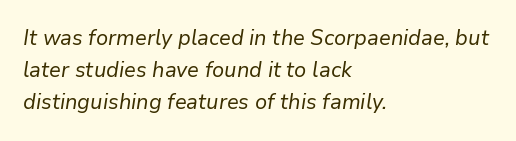
What's the leading like? Ordinary, nothing unusual. The strip under each line holds only bare page. Students, note that the glyphs here touch the page at normal intervals. This is not heavy type; no bold has been used.
